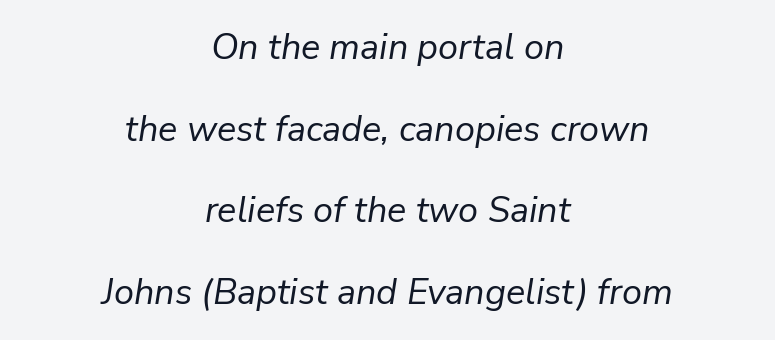
The zone under the glyphs is completely vacant. The rendering uses natural spacing where letterforms have individual widths. If you measured baseline to baseline, you'd find a long distance. Between one letter and the next there's only the usual sliver of space.
